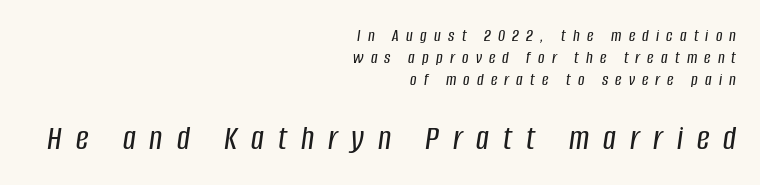
Q: Is the text italic (slanted)? A: Yes, it leans right by about 8 degrees.
Q: Is the text underlined? A: No.
Q: How is the paragraph aligned? A: Right-aligned.
Q: Is the spacing between letters normal or unusually wide? A: Unusually wide.
Q: Which block of text is set in a larger size, the first (top) or the second (bottom)? A: The second (bottom) one.
Q: Width (condensed, normal, or wide)? A: Condensed.
Q: Stroke contrast? A: Low.
Q: x-height? A: Large.
Q: Monospaced? A: No.
